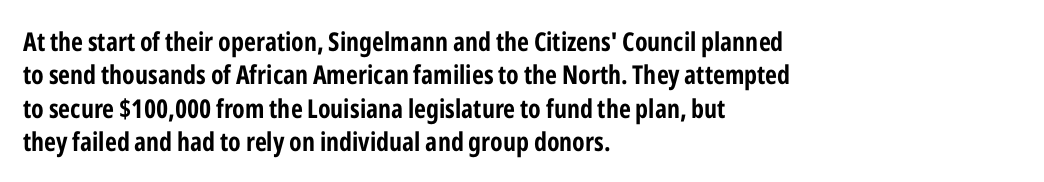
Q: Is the text italic (slanted)? A: No, it is upright.
Q: Is the text underlined? A: No.
Q: How is the paragraph aligned? A: Left-aligned.
Q: Is the spacing between letters normal or unusually wide? A: Normal.
Q: Is the spacing between lines tight, normal or loose? A: Normal.
